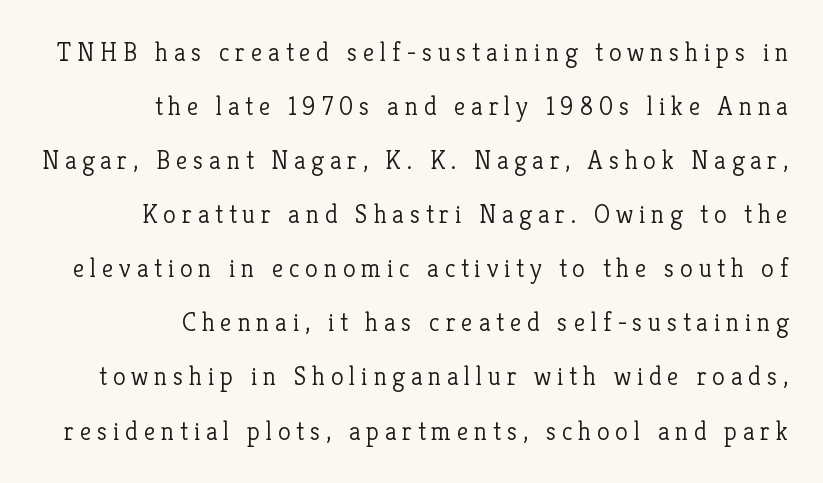
The foot of each line stays bare and open. The axis of the letterforms is exactly vertical. A light-to-regular cut is what we see here. Vertically, the passage feels expansive, rows floating well apart.
